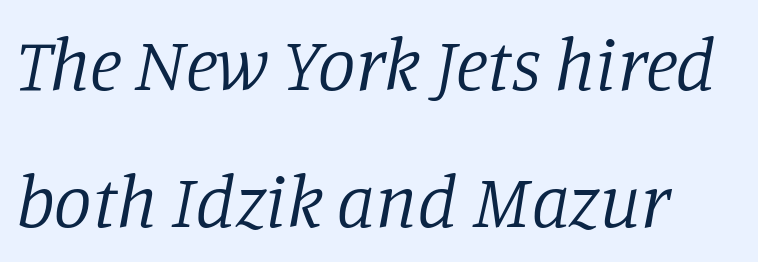
{"serif": "yes", "italic": "yes", "lean": "right", "slant_degrees": 11, "bold": "no", "weight": "regular", "width": "normal", "stroke_contrast": "low", "x_height": "large", "monospaced": "no", "underline": "no", "align": "left", "line_spacing_ratio": 1.83, "letter_spacing": "normal", "letter_spacing_em": 0.0, "glyph_px": 75}
